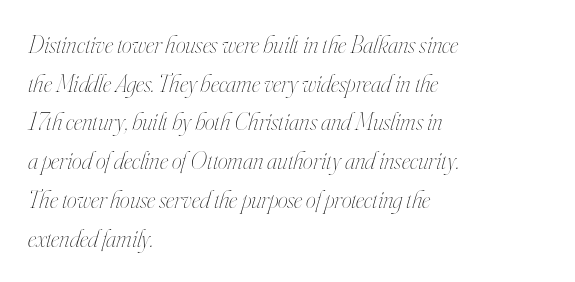
The image shows 25 px text type, italic (leaning right); set left-aligned, normal line spacing (1.55x), normal letter spacing, not underlined.
